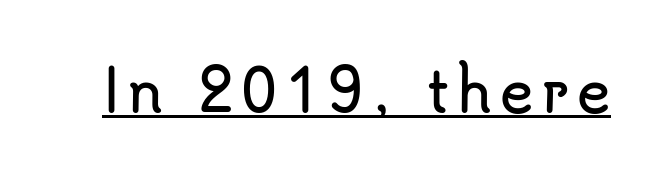
The image shows 57 px sans-serif type, upright; set underlined; low stroke contrast and a small x-height.
